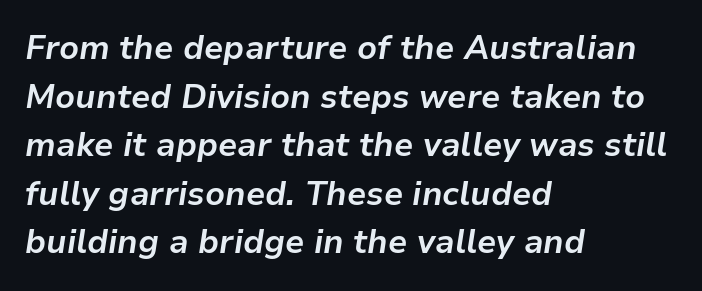
The image shows 33 px bold type, italic (leaning right); set left-aligned, normal line spacing (1.47x), normal letter spacing, not underlined; low stroke contrast and a medium x-height.
